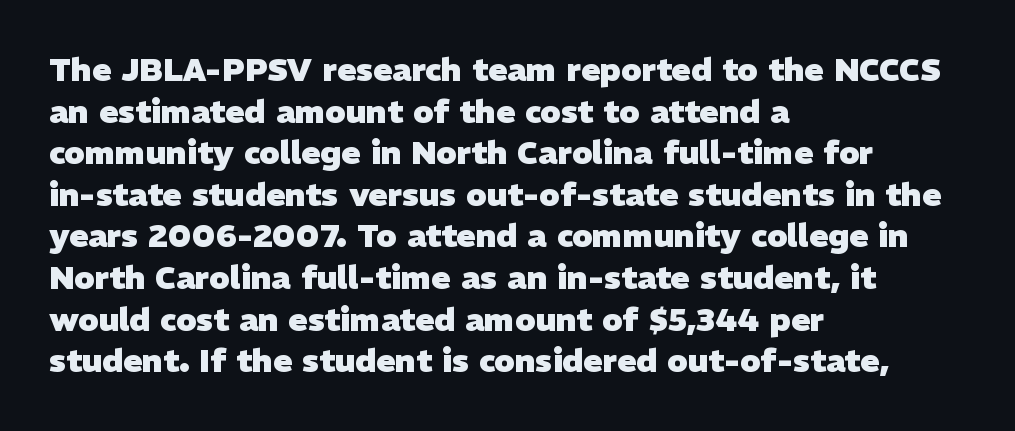
{"serif": "no", "bold": "yes", "weight": "heavy", "width": "normal", "stroke_contrast": "low", "x_height": "medium", "monospaced": "no", "underline": "no", "align": "left", "line_spacing": "normal", "line_spacing_ratio": 1.3, "letter_spacing": "normal", "letter_spacing_em": 0.0, "glyph_px": 32}
